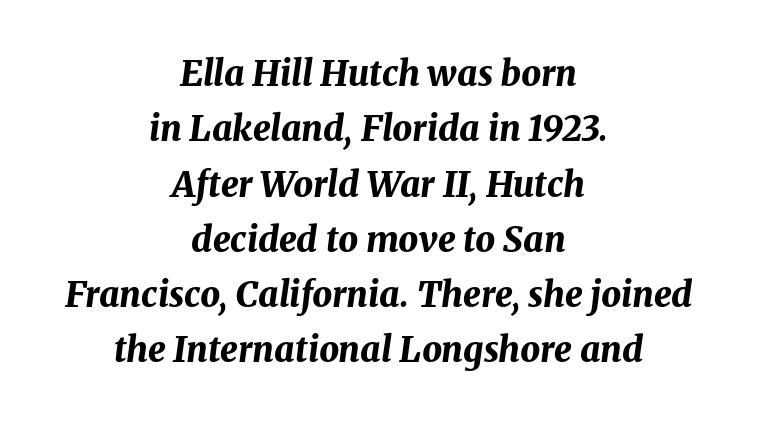
The image shows 35 px bold type, italic (leaning right); set centered, normal line spacing (1.58x), normal letter spacing, not underlined; medium stroke contrast and a medium x-height.
